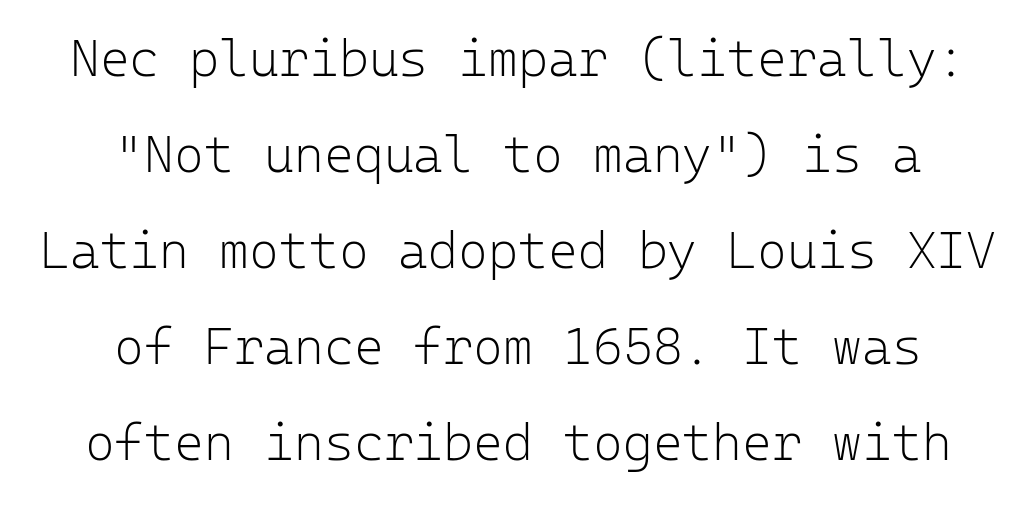
{"serif": "no", "italic": "no", "bold": "no", "weight": "light", "width": "normal", "stroke_contrast": "low", "x_height": "medium", "monospaced": "yes", "underline": "no", "align": "center", "line_spacing_ratio": 1.88, "letter_spacing": "normal", "letter_spacing_em": 0.0, "glyph_px": 51}
